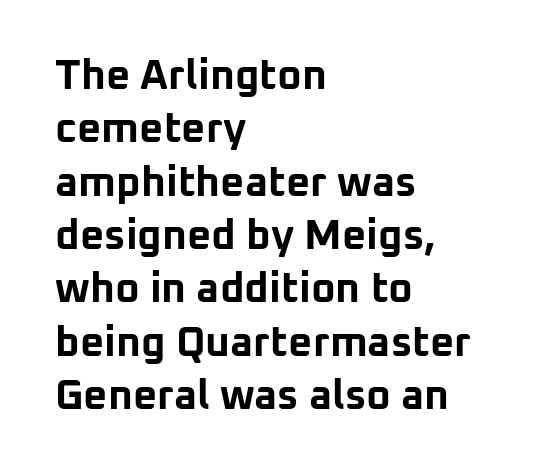
The image shows 42 px bold sans-serif type, upright; set left-aligned, normal line spacing (1.27x), normal letter spacing, not underlined; low stroke contrast and a medium x-height.
